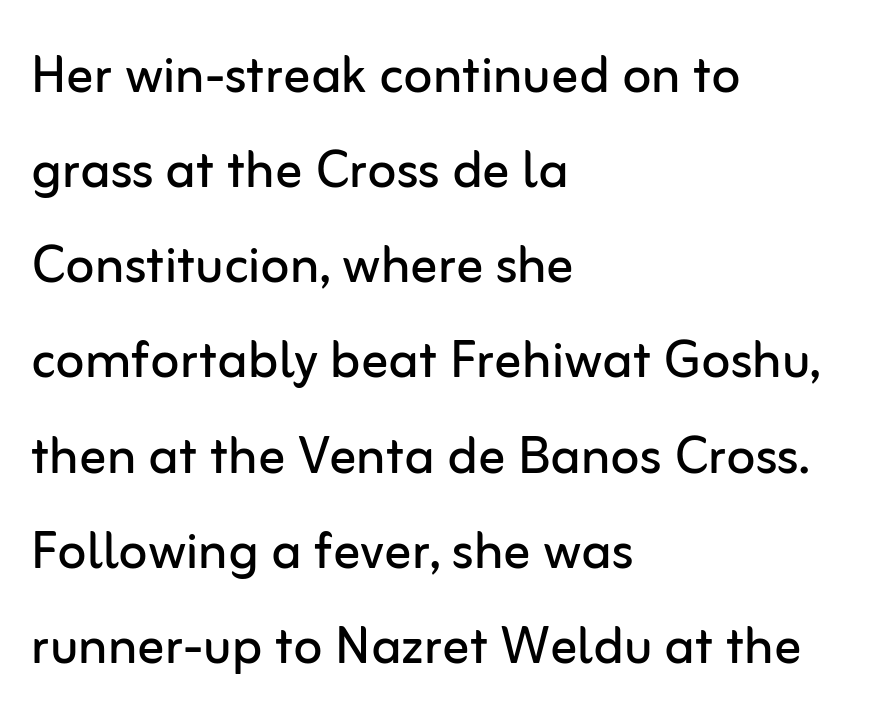
Serif or sans? Sans — the stroke terminals are bare. Type without underlining. Short note: letters normally spaced. A typesetter would call this proportional, since set widths differ per character. The block of text has a typical density, with ordinary space between rows.
